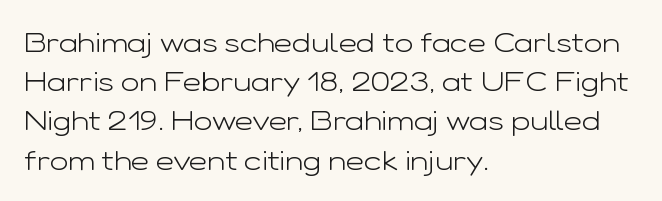
Underline: absent. The type family on display is of the sans-serif kind. Vertical strokes here are truly vertical. Horizontally, the lines are justified to the leading edge only.
